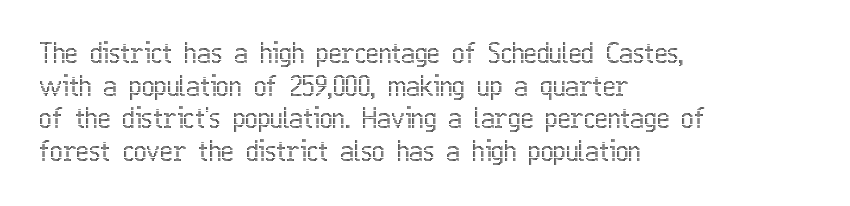
{"italic": "no", "underline": "no", "align": "left", "line_spacing_ratio": 1.21, "letter_spacing": "normal", "letter_spacing_em": 0.0, "glyph_px": 27}
